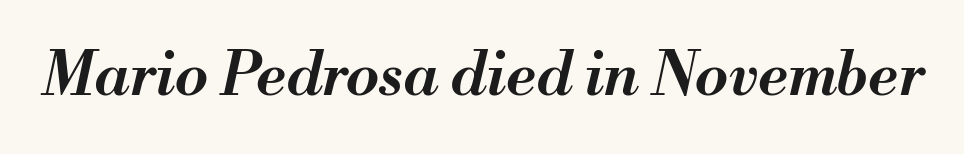
{"italic": "yes", "lean": "right", "slant_degrees": 13, "bold": "semi", "weight": "semibold", "width": "normal", "stroke_contrast": "medium", "x_height": "small", "monospaced": "no", "underline": "no", "letter_spacing": "normal", "letter_spacing_em": 0.0, "glyph_px": 60}
